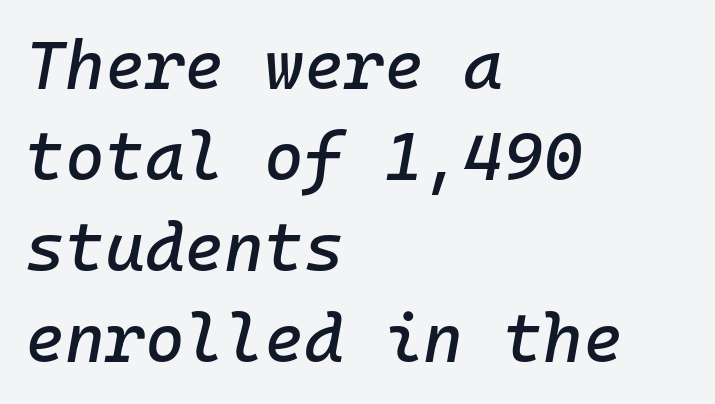
Q: Is the text italic (slanted)? A: Yes, it leans right by about 10 degrees.
Q: Is the text underlined? A: No.
Q: How is the paragraph aligned? A: Left-aligned.
Q: Is the spacing between letters normal or unusually wide? A: Normal.
Q: Is the spacing between lines tight, normal or loose? A: Normal.
Q: Width (condensed, normal, or wide)? A: Normal.
Q: Stroke contrast? A: Low.
Q: x-height? A: Medium.
